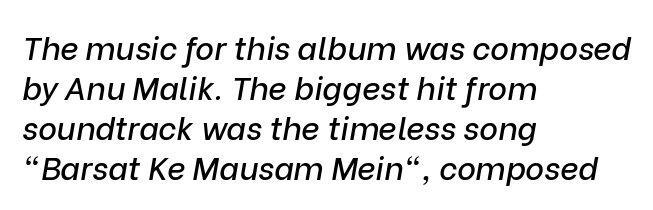
{"italic": "yes", "lean": "right", "slant_degrees": 9, "width": "normal", "stroke_contrast": "low", "x_height": "medium", "monospaced": "no", "underline": "no", "align": "left", "line_spacing": "normal", "line_spacing_ratio": 1.25, "letter_spacing": "normal", "letter_spacing_em": 0.0, "glyph_px": 32}
